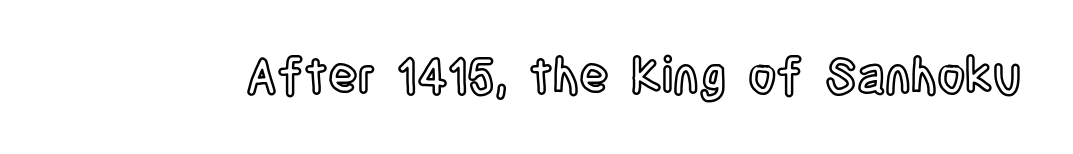
The image shows 49 px condensed type, upright; set normal letter spacing, not underlined; a large x-height.
